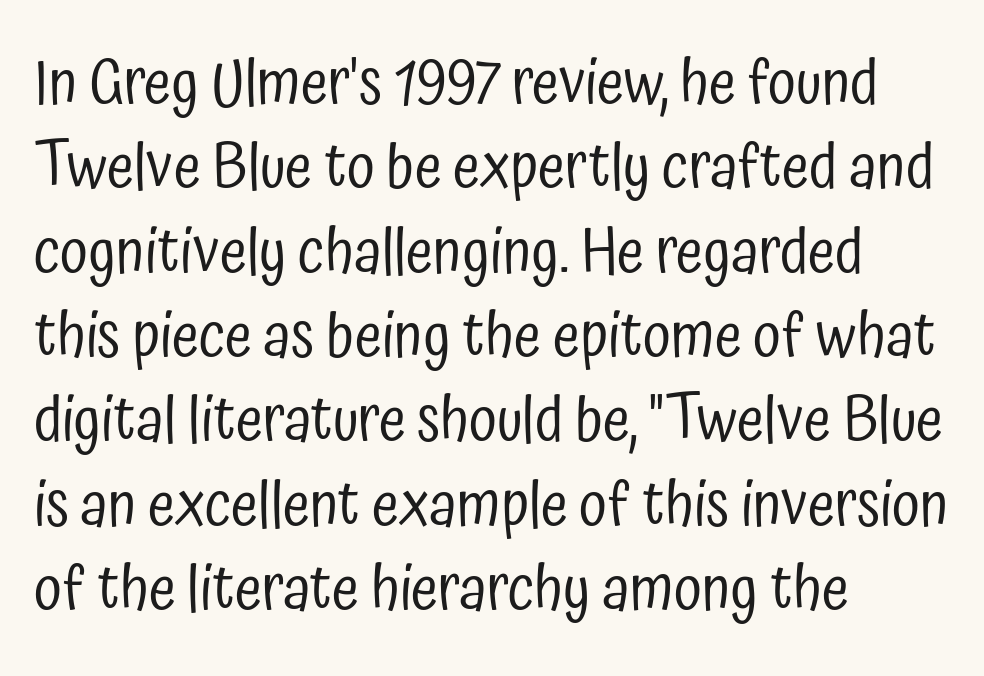
{"serif": "no", "italic": "no", "bold": "no", "weight": "regular", "width": "condensed", "stroke_contrast": "low", "x_height": "medium", "monospaced": "no", "underline": "no", "align": "left", "line_spacing": "normal", "line_spacing_ratio": 1.36, "letter_spacing": "normal", "letter_spacing_em": 0.0, "glyph_px": 62}
